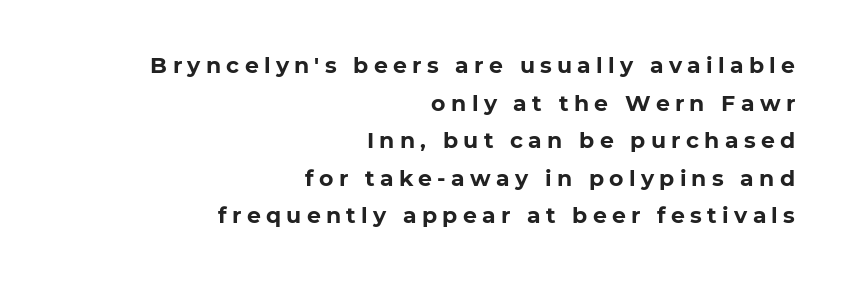
{"italic": "no", "bold": "yes", "underline": "no", "align": "right", "line_spacing_ratio": 1.71, "letter_spacing": "wide", "letter_spacing_em": 0.24, "glyph_px": 22}
